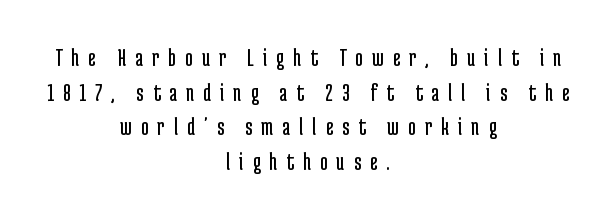
{"italic": "no", "bold": "no", "underline": "no", "align": "center", "line_spacing": "normal", "line_spacing_ratio": 1.33, "letter_spacing": "wide", "letter_spacing_em": 0.35, "glyph_px": 26}
